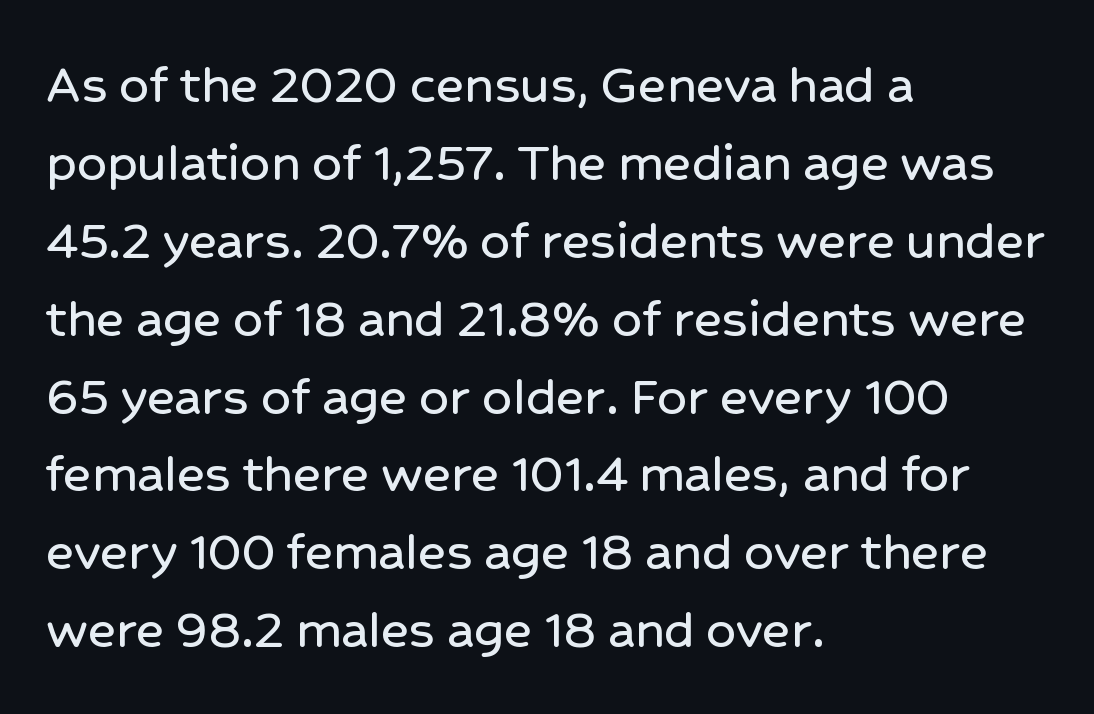
The image shows 59 px sans-serif type, upright; set left-aligned, normal line spacing (1.32x), normal letter spacing, not underlined; low stroke contrast and a medium x-height.
